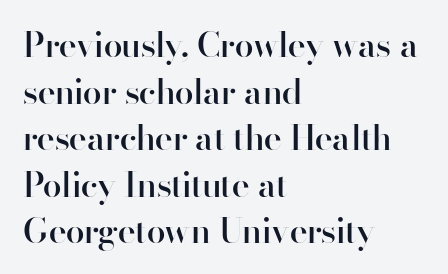
{"serif": "no", "italic": "no", "bold": "semi", "weight": "semibold", "width": "normal", "stroke_contrast": "high", "x_height": "small", "monospaced": "no", "underline": "no", "align": "left", "line_spacing": "normal", "line_spacing_ratio": 1.37, "letter_spacing": "normal", "letter_spacing_em": 0.0, "glyph_px": 34}
